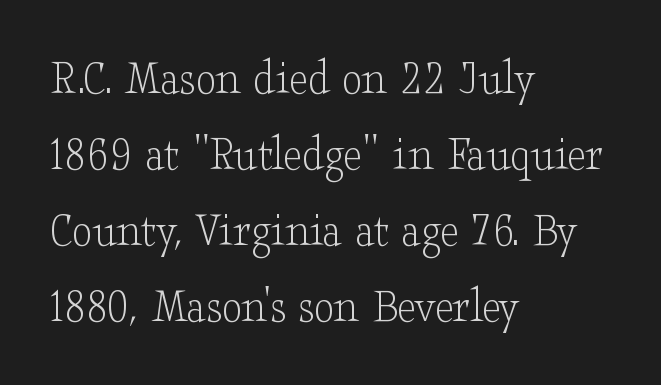
{"serif": "yes", "italic": "no", "bold": "no", "weight": "light", "width": "wide", "stroke_contrast": "low", "x_height": "small", "monospaced": "no", "underline": "no", "align": "left", "line_spacing": "normal", "line_spacing_ratio": 1.49, "letter_spacing": "normal", "letter_spacing_em": 0.0, "glyph_px": 51}
